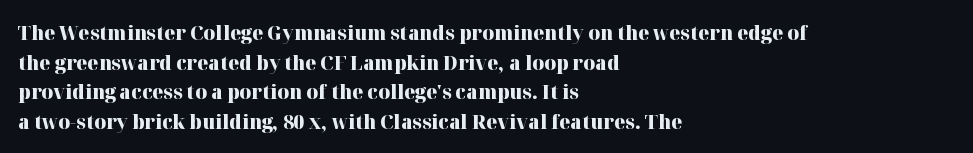
Q: Is the text bold? A: Yes.
Q: Is the text italic (slanted)? A: No, it is upright.
Q: Is the text underlined? A: No.
Q: How is the paragraph aligned? A: Left-aligned.
Q: Is the spacing between letters normal or unusually wide? A: Normal.
Q: Is the spacing between lines tight, normal or loose? A: Normal.
